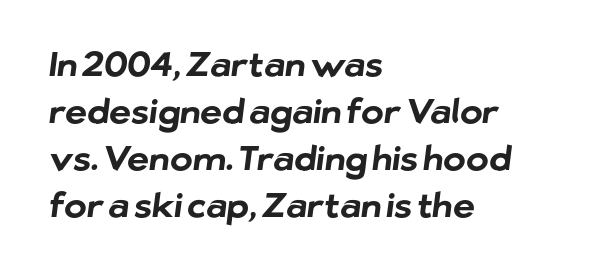
{"serif": "no", "bold": "yes", "weight": "bold", "width": "normal", "stroke_contrast": "low", "x_height": "medium", "monospaced": "no", "underline": "no", "align": "left", "line_spacing": "normal", "line_spacing_ratio": 1.38, "letter_spacing": "normal", "letter_spacing_em": 0.0, "glyph_px": 34}
